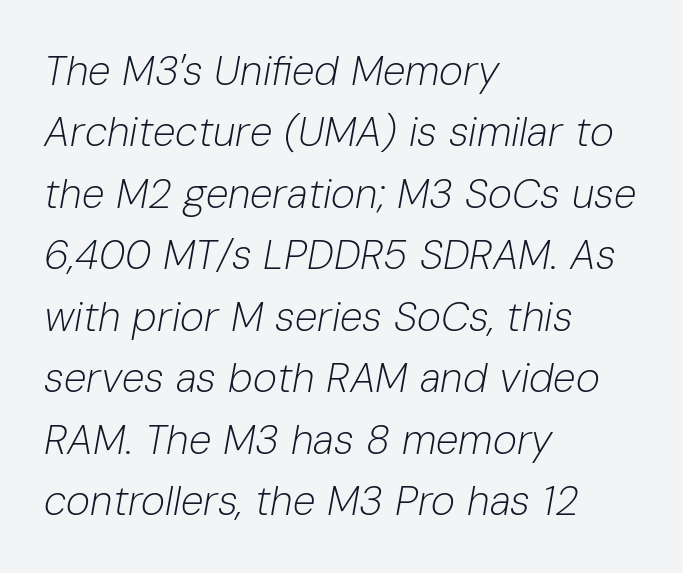
{"italic": "yes", "lean": "right", "slant_degrees": 10, "bold": "no", "weight": "light", "width": "normal", "stroke_contrast": "low", "x_height": "medium", "monospaced": "no", "underline": "no", "align": "left", "line_spacing": "normal", "line_spacing_ratio": 1.5, "letter_spacing": "normal", "letter_spacing_em": 0.0, "glyph_px": 41}
